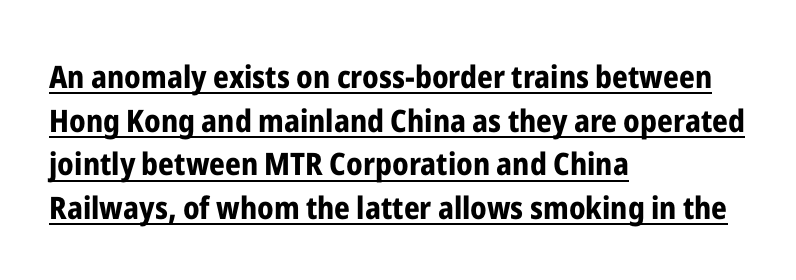
Q: Is the text bold? A: Yes.
Q: Is the text italic (slanted)? A: No, it is upright.
Q: Is the typeface a serif or a sans-serif typeface? A: Sans-serif.
Q: Is the text underlined? A: Yes.
Q: How is the paragraph aligned? A: Left-aligned.
Q: Is the spacing between letters normal or unusually wide? A: Normal.
Q: Is the spacing between lines tight, normal or loose? A: Normal.
Q: Width (condensed, normal, or wide)? A: Condensed.
Q: Stroke contrast? A: Low.
Q: x-height? A: Medium.
Q: Monospaced? A: No.
